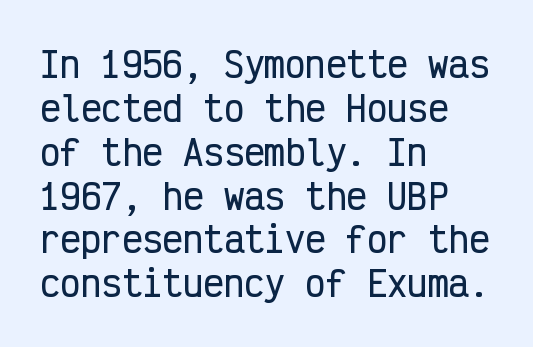
The leading is moderate, giving the passage an even texture. A roman cut, with each character standing at attention. Is this a fixed-width face? Yes — each glyph sits in an identical cell. In CSS terms this would be text-align: left. Has an underline been added? It has not. This sample uses a sans-serif face.
